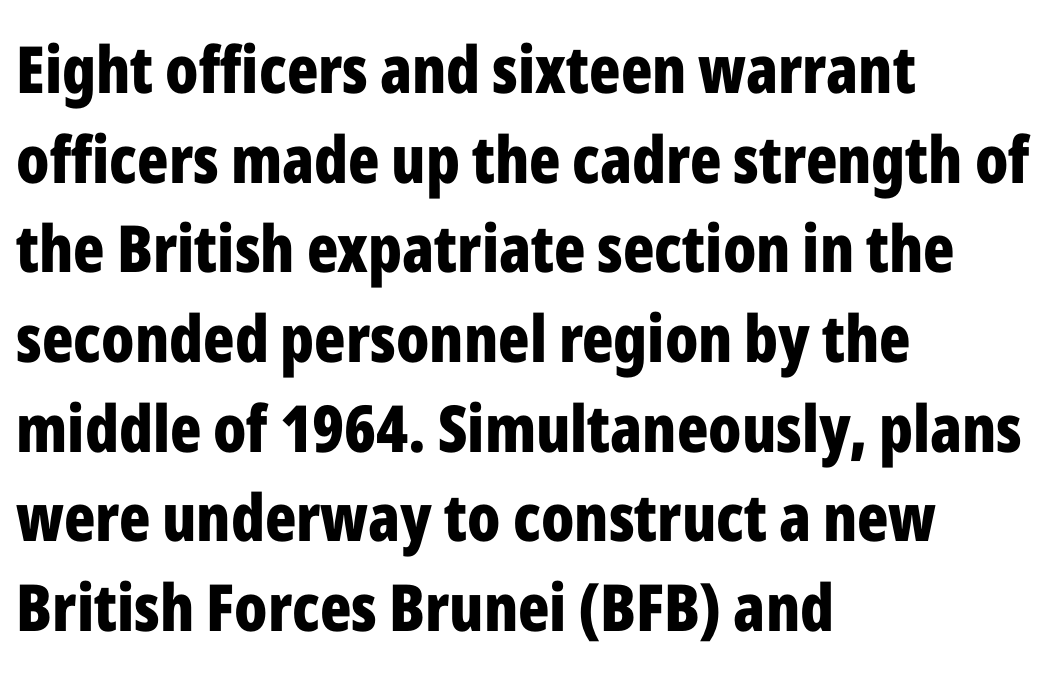
There is no visible air inserted between adjacent glyphs. Bold? Absolutely — the strokes are thick and heavy. Check under the words: just untouched page. Casual observation: everything's shoved over to the left. Posture: upright roman.
